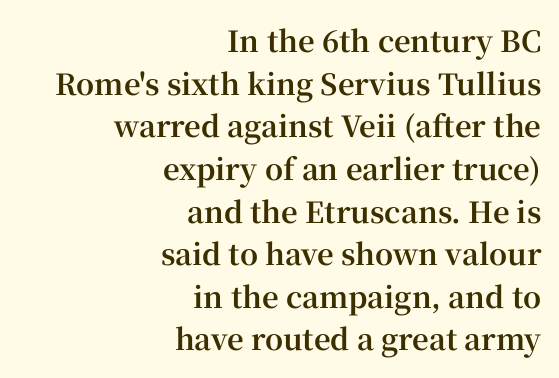
The image shows 29 px bold serif type, upright; set right-aligned, normal line spacing (1.47x), normal letter spacing, not underlined; high stroke contrast and a medium x-height.
